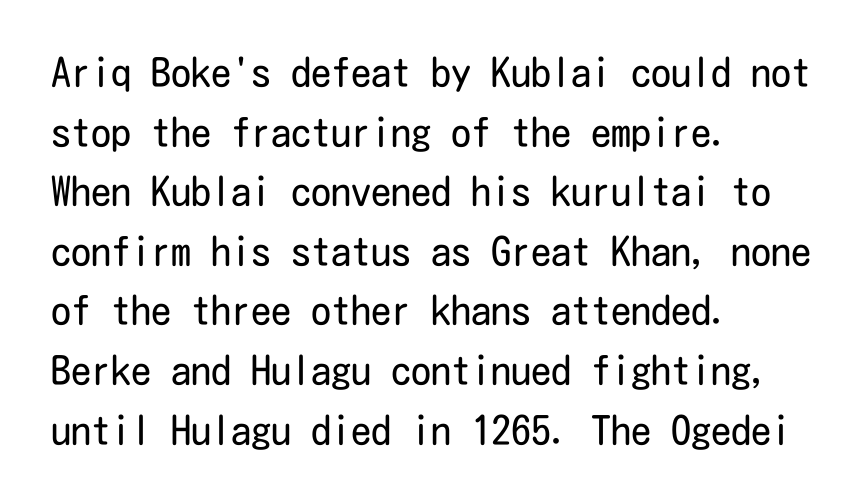
The setting favours the left margin, as ordinary paragraphs usually do. Each new line begins a customary step beneath the previous one. Bare-footed words on every line. In terms of posture, this sample is upright.
